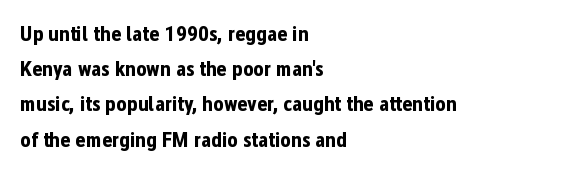
{"italic": "no", "bold": "yes", "underline": "no", "align": "left", "line_spacing": "normal", "line_spacing_ratio": 1.6, "letter_spacing": "normal", "letter_spacing_em": 0.0, "glyph_px": 22}
